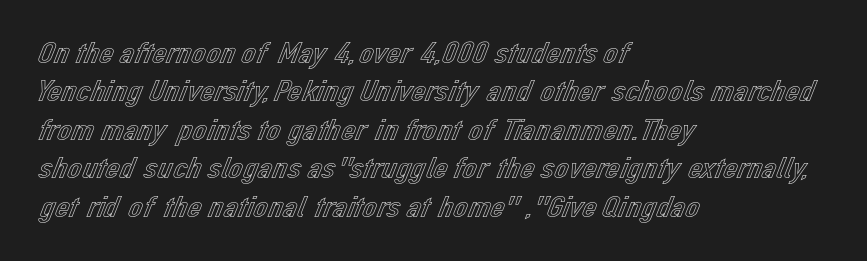
{"width": "normal", "x_height": "medium", "monospaced": "no", "underline": "no", "align": "left", "line_spacing_ratio": 1.2, "letter_spacing": "normal", "letter_spacing_em": 0.0, "glyph_px": 32}
